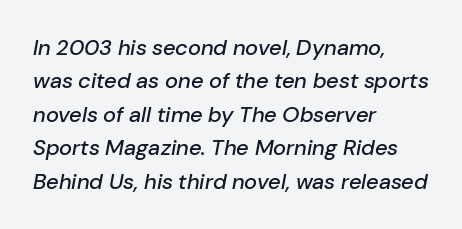
In CSS terms this would be text-align: left. Every character sits at an angle, as italics do. Between one letter and the next there's only the usual sliver of space. Compared with typical paragraphs, the rows here are spaced about the same.
